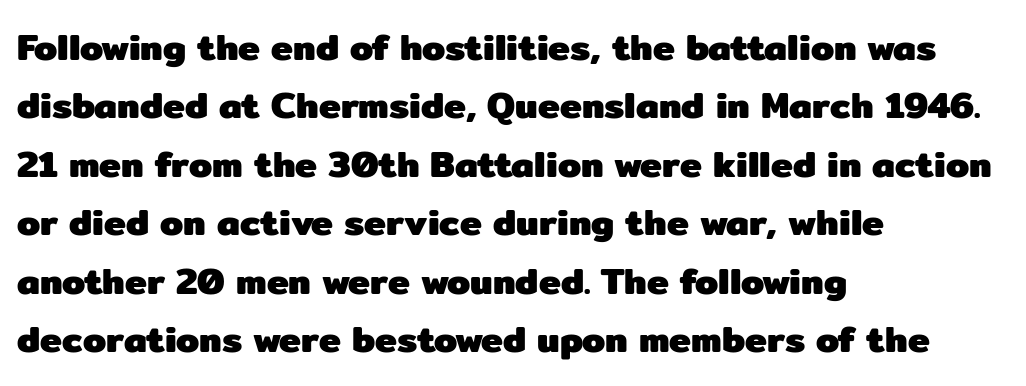
The image shows 37 px heavy sans-serif type, upright; set left-aligned, normal line spacing (1.58x), normal letter spacing, not underlined; low stroke contrast and a medium x-height.
